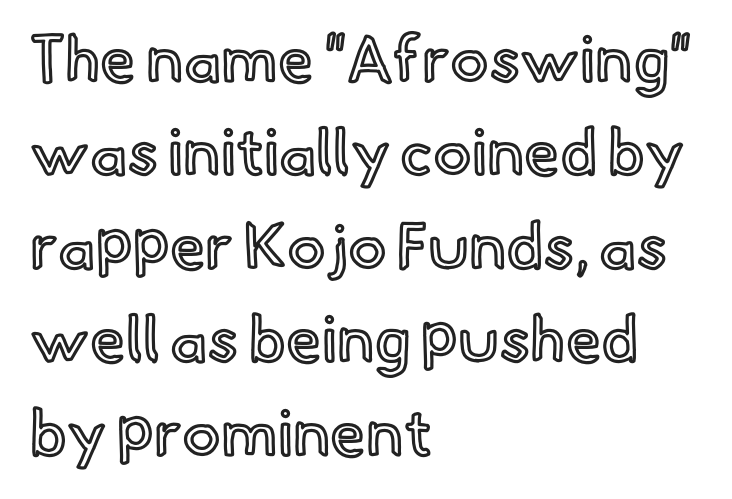
{"italic": "no", "width": "normal", "x_height": "small", "monospaced": "no", "underline": "no", "align": "left", "line_spacing": "normal", "line_spacing_ratio": 1.46, "letter_spacing": "normal", "letter_spacing_em": 0.0, "glyph_px": 64}
